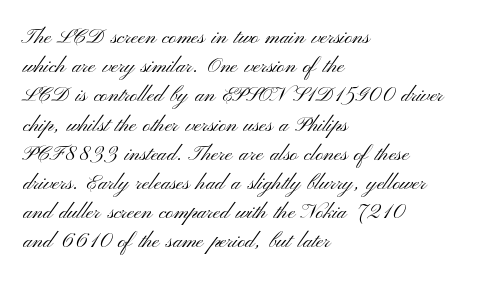
Q: Is the text bold? A: No.
Q: Is the text italic (slanted)? A: Yes.
Q: Is the text underlined? A: No.
Q: How is the paragraph aligned? A: Left-aligned.
Q: Is the spacing between letters normal or unusually wide? A: Normal.
Q: Is the spacing between lines tight, normal or loose? A: Normal.
